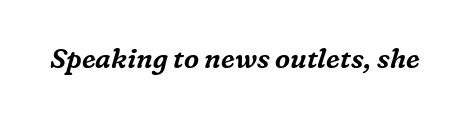
{"italic": "yes", "lean": "right", "slant_degrees": 16, "underline": "no", "letter_spacing": "normal", "letter_spacing_em": 0.0, "glyph_px": 27}
